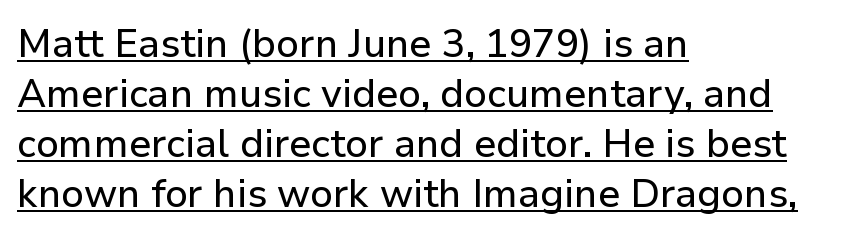
Q: Is the text italic (slanted)? A: No, it is upright.
Q: Is the typeface a serif or a sans-serif typeface? A: Sans-serif.
Q: Is the text underlined? A: Yes.
Q: How is the paragraph aligned? A: Left-aligned.
Q: Is the spacing between letters normal or unusually wide? A: Normal.
Q: Is the spacing between lines tight, normal or loose? A: Normal.
Q: Width (condensed, normal, or wide)? A: Normal.
Q: Stroke contrast? A: Low.
Q: x-height? A: Medium.
Q: Monospaced? A: No.
